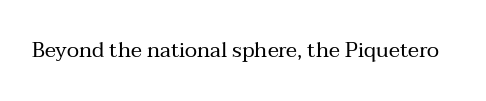
The passage shown is not underscored anywhere. The font's upright variant was chosen for this text. Stems here are at most as thick as an everyday book face. Observe the ordinary spacing: letters are neighbours, not strangers.
